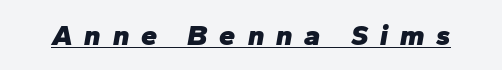
A continuous stroke trails under the words, as in a hyperlink. Is the letter spacing exaggerated? Yes — the characters are pushed far apart. A typesetter would call this proportional, since set widths differ per character. In terms of weight, the rendering is a true, heavy bold.
